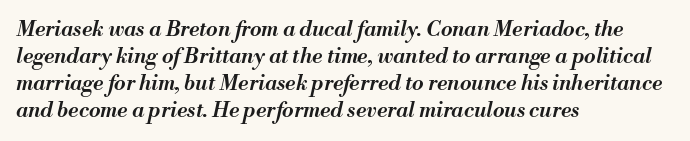
Q: Is the text bold? A: Semi-bold.
Q: Is the text italic (slanted)? A: Yes, it leans right by about 13 degrees.
Q: Is the text underlined? A: No.
Q: How is the paragraph aligned? A: Left-aligned.
Q: Is the spacing between letters normal or unusually wide? A: Normal.
Q: Is the spacing between lines tight, normal or loose? A: Normal.
